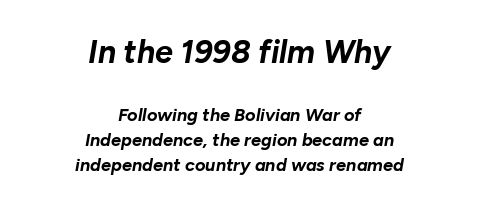
The words here are not underlined. Students, this is bold: see how much ink each stroke carries. What's the leading like? Ordinary, nothing unusual. Teacher's note: observe the equal gaps on both sides — that is centered alignment. Does the bottom block carry the larger type? No, the top block does.
